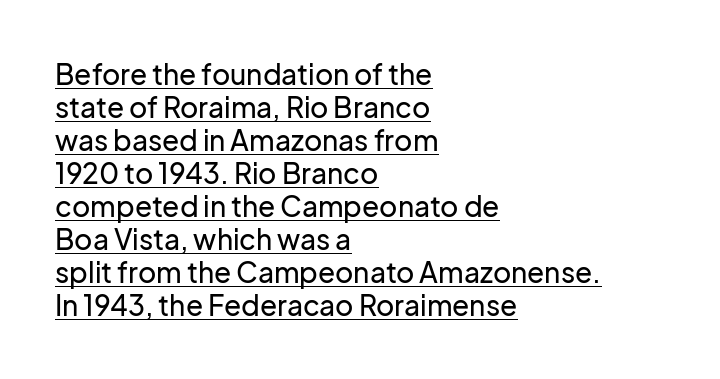
Honestly, the letter spacing is just normal — you wouldn't notice it. I'd call this a sans setting — the letters go barefoot. These characters rest on top of a visible drawn line. The typesetter chose a ragged-right arrangement here.
